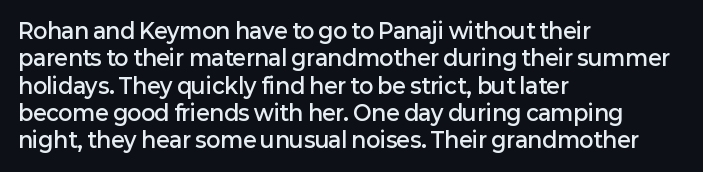
Line beginnings align vertically; line endings do not. Weight: semibold (demi). Tracking here is standard; glyphs follow each other at the usual distance. If you drew a line through each stem, it would be perfectly vertical. Has an underline been added? It has not.
